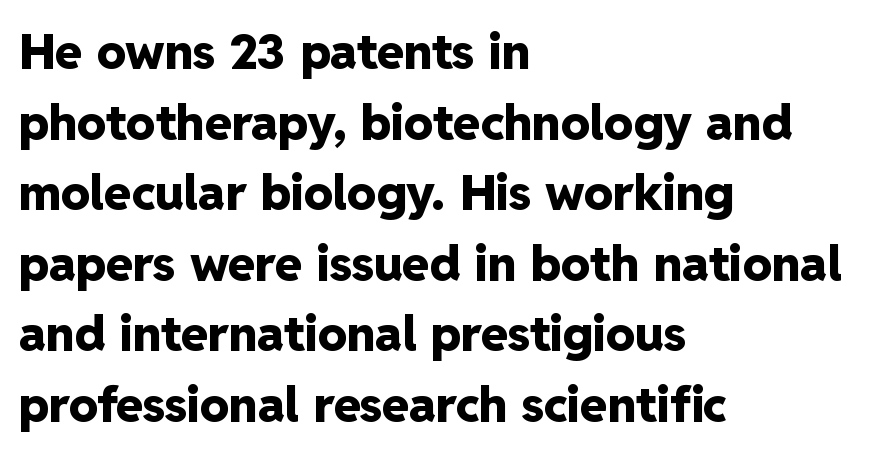
Typesetter's note: full bold, strokes at maximum text heaviness. Line starts are locked; line ends wander. The type family on display is of the sans-serif kind. Interline gaps are of average width in this sample.
